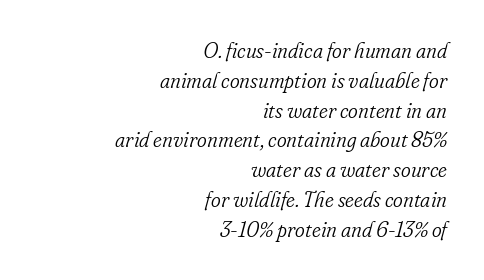
Underline: absent. Here the glyphs are tracked normally, forming tight word shapes. Layout note: lines flush right. Posture: slanted.
